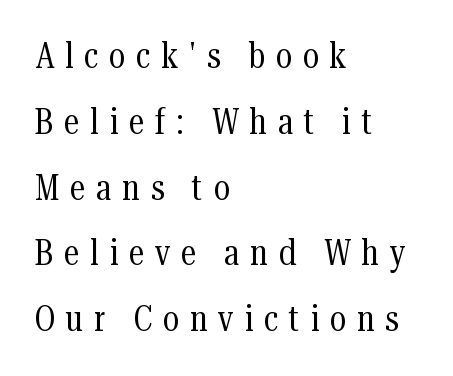
Typographically, this falls in the serif category. A clean baseline with only descenders dipping below it. Do the characters align in a grid? No, the font is proportional. Short and long lines alike share a common starting point at left.
